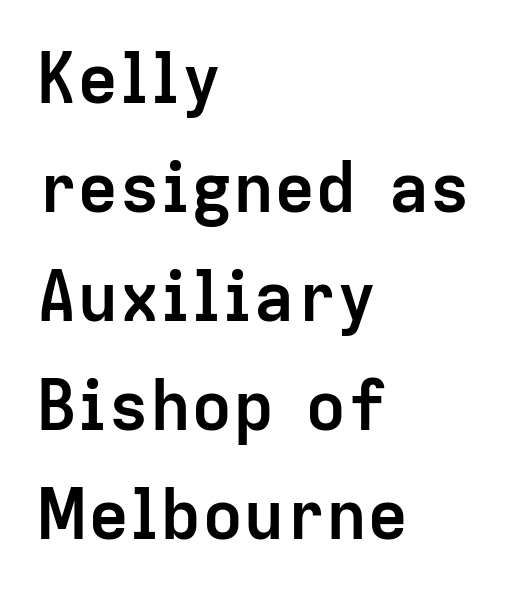
Q: Is the text bold? A: Yes.
Q: Is the text italic (slanted)? A: No, it is upright.
Q: Is the typeface a serif or a sans-serif typeface? A: Sans-serif.
Q: Is the text underlined? A: No.
Q: How is the paragraph aligned? A: Left-aligned.
Q: Is the spacing between letters normal or unusually wide? A: Normal.
Q: Is the spacing between lines tight, normal or loose? A: Normal.
Q: Width (condensed, normal, or wide)? A: Normal.
Q: Stroke contrast? A: Low.
Q: x-height? A: Medium.
Q: Monospaced? A: No.
